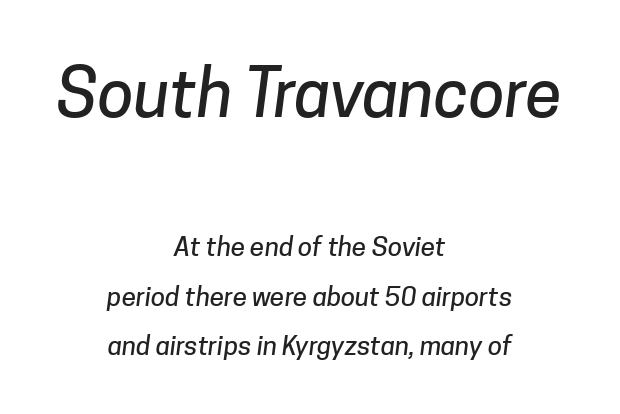
Q: Is the typeface a serif or a sans-serif typeface? A: Sans-serif.
Q: Is the text underlined? A: No.
Q: How is the paragraph aligned? A: Centered.
Q: Is the spacing between letters normal or unusually wide? A: Normal.
Q: Is the spacing between lines tight, normal or loose? A: Loose.
Q: Which block of text is set in a larger size, the first (top) or the second (bottom)? A: The first (top) one.
Q: Width (condensed, normal, or wide)? A: Normal.
Q: Stroke contrast? A: Low.
Q: x-height? A: Medium.
Q: Monospaced? A: No.
